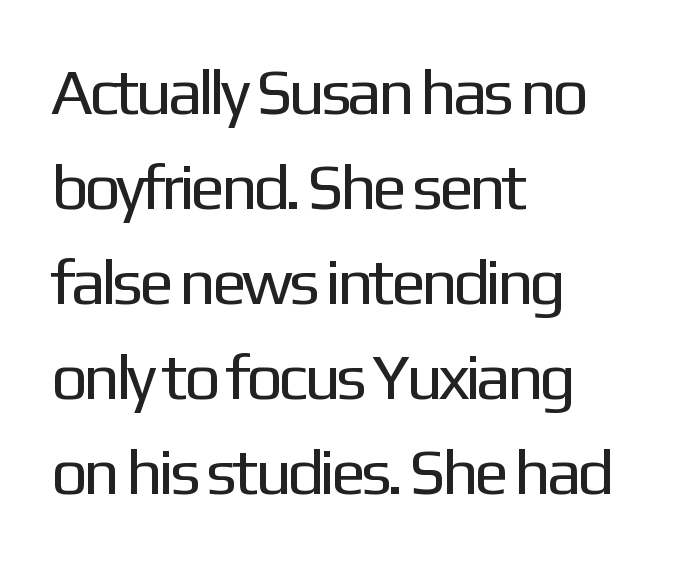
Observe the absence of serifs on each vertical stroke in this sample. The leading is moderate, giving the passage an even texture. Weight: not bold — regular or lighter. Rendered with straight, roman letterforms.
